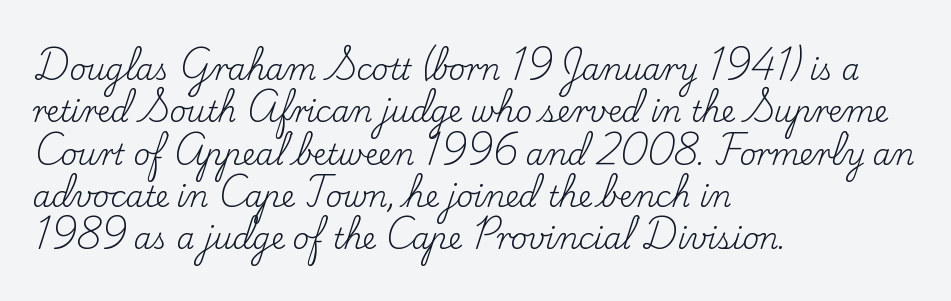
The area under the type is left untouched. Leading matches the norm, producing a regular column. These lines are set flush left with a ragged right edge. The rendering uses natural spacing where letterforms have individual widths. This rendering employs a face with finishing strokes, i.e., a serif.
